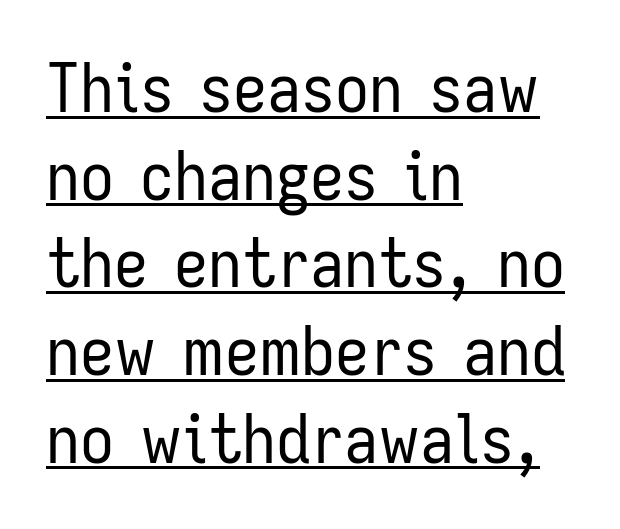
Q: Is the text bold? A: No.
Q: Is the text italic (slanted)? A: No, it is upright.
Q: Is the typeface a serif or a sans-serif typeface? A: Sans-serif.
Q: Is the text underlined? A: Yes.
Q: How is the paragraph aligned? A: Left-aligned.
Q: Is the spacing between letters normal or unusually wide? A: Normal.
Q: Is the spacing between lines tight, normal or loose? A: Normal.
Q: Width (condensed, normal, or wide)? A: Condensed.
Q: Stroke contrast? A: Low.
Q: x-height? A: Medium.
Q: Monospaced? A: No.
